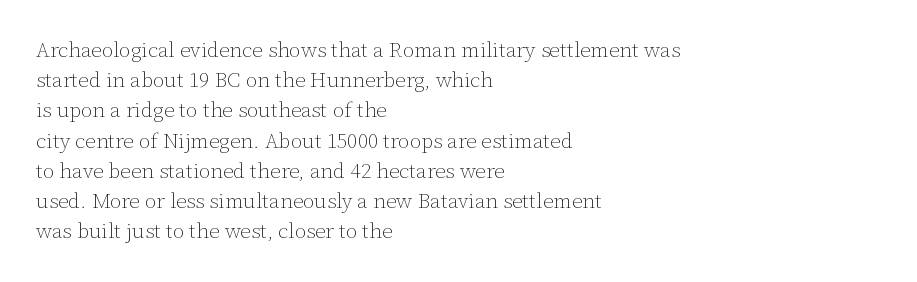
Regarding leading, the lines here are spaced in the standard way. Underline: absent. A classic flush-left, rag-right setting is used for this passage. Every character sits straight up, as roman type does.
